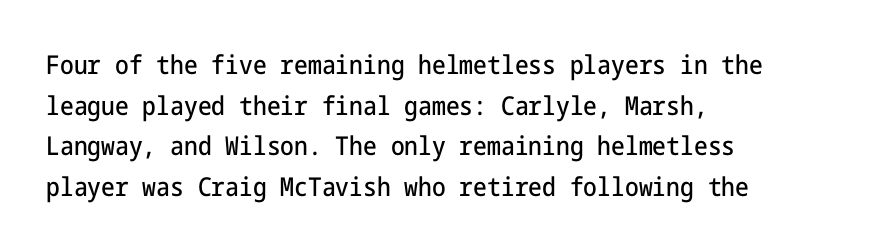
The image shows 26 px text type, upright; set left-aligned, normal line spacing (1.56x), normal letter spacing, not underlined.
